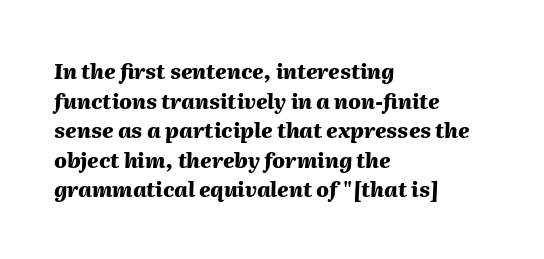
The image shows 21 px bold type, italic (leaning right); set left-aligned, normal line spacing (1.41x), normal letter spacing, not underlined.
